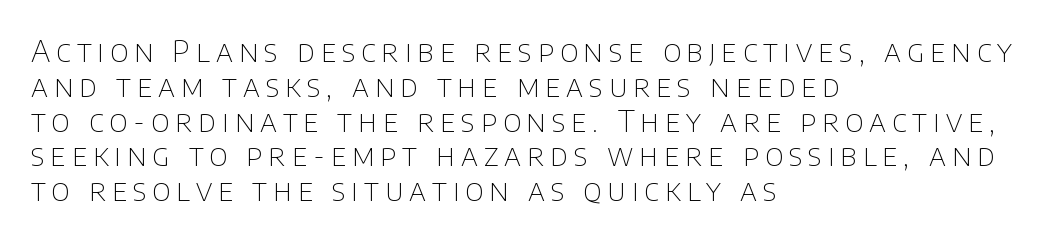
Is the letter spacing exaggerated? Yes — the characters are pushed far apart. The specimen reads as upright at a glance. Nothing sits at the stroke ends, so this counts as sans-serif. The zone under the glyphs is completely vacant. The strokes carry an ordinary text weight at most. The rendering uses natural spacing where letterforms have individual widths.
